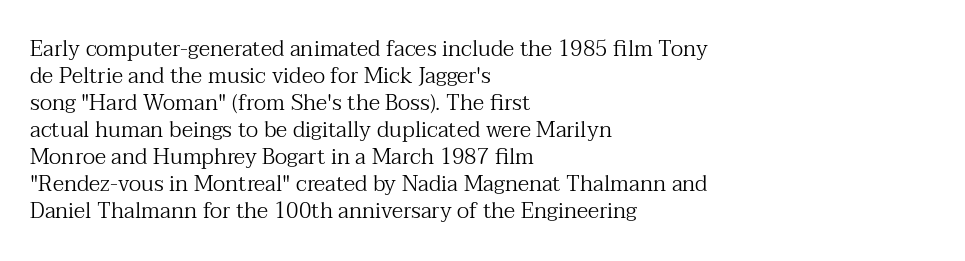
The image shows 22 px text type, upright; set left-aligned, line spacing 1.23x, normal letter spacing, not underlined.
